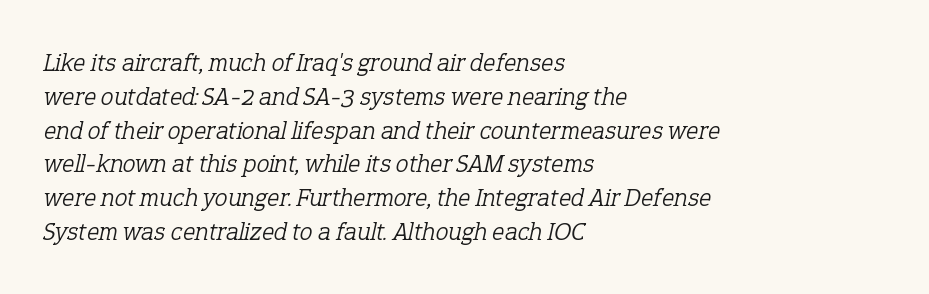
Q: Is the text bold? A: No.
Q: Is the text italic (slanted)? A: Yes, it leans right by about 12 degrees.
Q: Is the text underlined? A: No.
Q: How is the paragraph aligned? A: Left-aligned.
Q: Is the spacing between letters normal or unusually wide? A: Normal.
Q: Is the spacing between lines tight, normal or loose? A: Normal.
